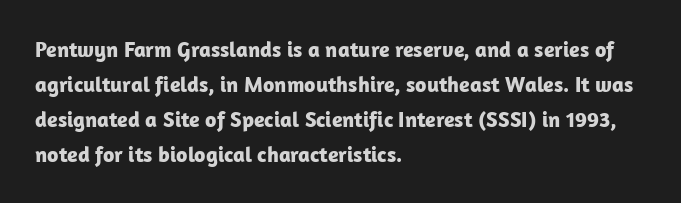
Q: Is the text bold? A: Yes.
Q: Is the text italic (slanted)? A: No, it is upright.
Q: Is the text underlined? A: No.
Q: How is the paragraph aligned? A: Left-aligned.
Q: Is the spacing between letters normal or unusually wide? A: Normal.
Q: Is the spacing between lines tight, normal or loose? A: Normal.
